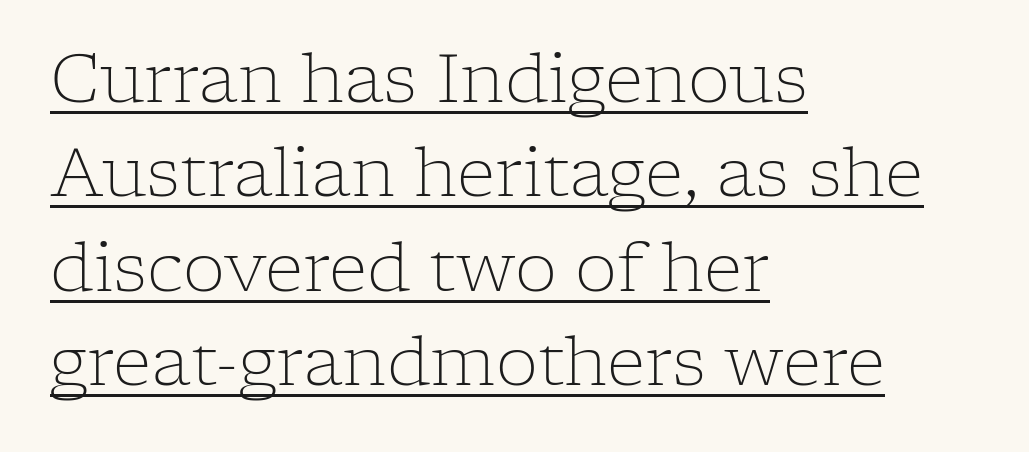
{"serif": "yes", "italic": "no", "bold": "no", "weight": "light", "width": "normal", "stroke_contrast": "low", "x_height": "medium", "monospaced": "no", "underline": "yes", "align": "left", "line_spacing": "normal", "line_spacing_ratio": 1.41, "letter_spacing": "normal", "letter_spacing_em": 0.0, "glyph_px": 67}
